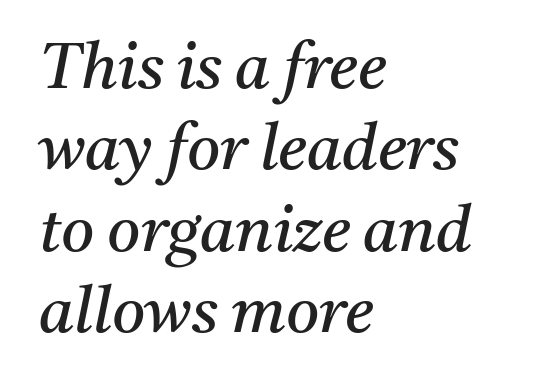
{"serif": "yes", "italic": "yes", "lean": "right", "slant_degrees": 11, "bold": "no", "weight": "regular", "width": "normal", "stroke_contrast": "medium", "x_height": "medium", "monospaced": "no", "underline": "no", "align": "left", "line_spacing": "normal", "line_spacing_ratio": 1.27, "letter_spacing": "normal", "letter_spacing_em": 0.0, "glyph_px": 64}
